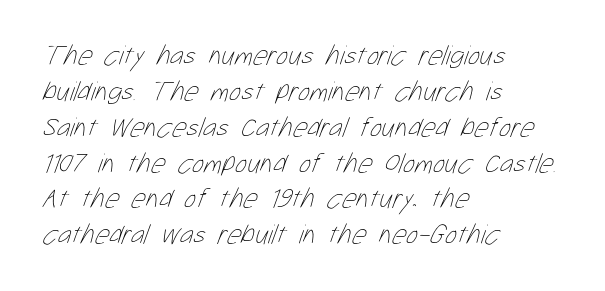
Q: Is the text bold? A: No.
Q: Is the text underlined? A: No.
Q: How is the paragraph aligned? A: Left-aligned.
Q: Is the spacing between letters normal or unusually wide? A: Normal.
Q: Is the spacing between lines tight, normal or loose? A: Normal.
Q: Width (condensed, normal, or wide)? A: Condensed.
Q: Stroke contrast? A: Low.
Q: x-height? A: Medium.
Q: Monospaced? A: No.
